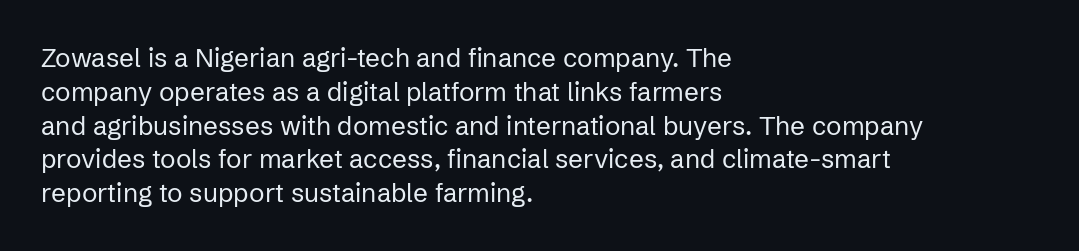
{"italic": "no", "bold": "no", "underline": "no", "align": "left", "line_spacing": "normal", "line_spacing_ratio": 1.3, "letter_spacing": "normal", "letter_spacing_em": 0.0, "glyph_px": 26}
